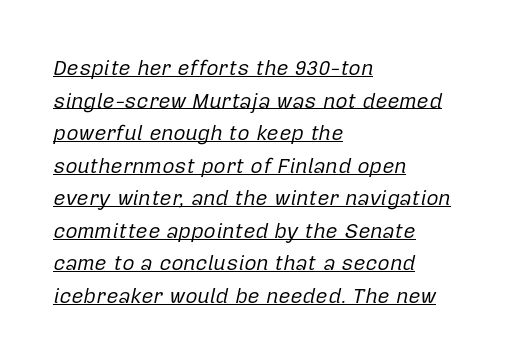
Q: Is the text bold? A: No.
Q: Is the text italic (slanted)? A: Yes, it leans right by about 12 degrees.
Q: Is the text underlined? A: Yes.
Q: How is the paragraph aligned? A: Left-aligned.
Q: Is the spacing between letters normal or unusually wide? A: Normal.
Q: Is the spacing between lines tight, normal or loose? A: Normal.
